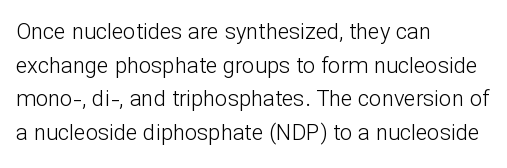
The image shows 22 px text type, upright; set left-aligned, normal line spacing (1.53x), normal letter spacing, not underlined.
